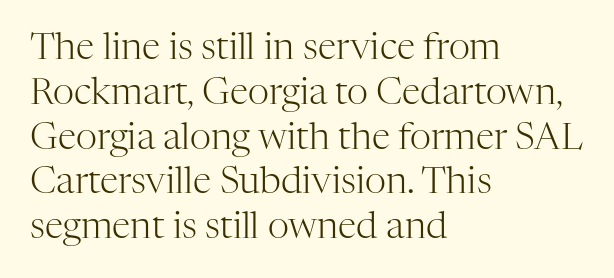
{"serif": "yes", "italic": "no", "bold": "no", "weight": "light", "width": "normal", "stroke_contrast": "high", "x_height": "medium", "monospaced": "no", "underline": "no", "align": "left", "line_spacing_ratio": 1.21, "letter_spacing": "normal", "letter_spacing_em": 0.0, "glyph_px": 37}
